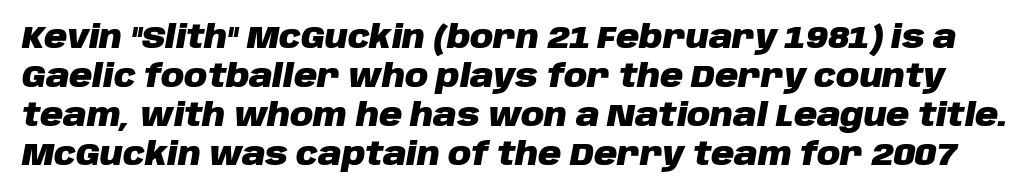
Weight: bold. Descenders are the only things crossing below the line. The letters advance in unequal steps, a hallmark of proportional type. Nothing unusual about the tracking: characters are spaced as the font intends. The rendering applies a slant to the glyphs.
